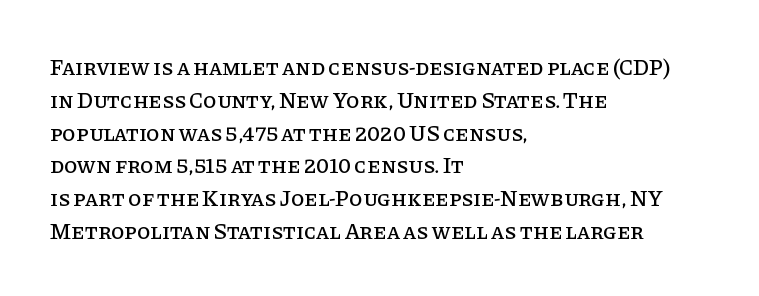
The image shows 22 px text type, upright; set left-aligned, normal line spacing (1.49x), normal letter spacing, not underlined.
